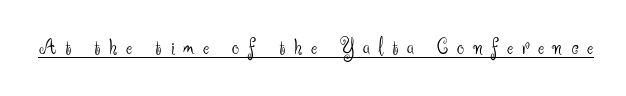
Q: Is the text bold? A: No.
Q: Is the text italic (slanted)? A: No, it is upright.
Q: Is the text underlined? A: Yes.
Q: Is the spacing between letters normal or unusually wide? A: Unusually wide.
